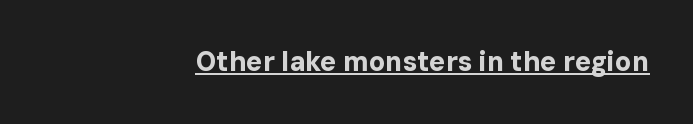
The image shows 27 px bold type, upright; set right-aligned, normal letter spacing, underlined.
